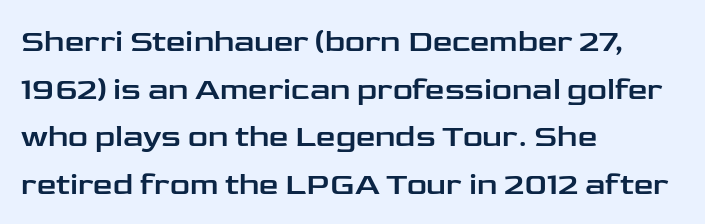
The image shows 31 px wide sans-serif type, upright; set left-aligned, normal line spacing (1.54x), normal letter spacing, not underlined; low stroke contrast and a medium x-height.
